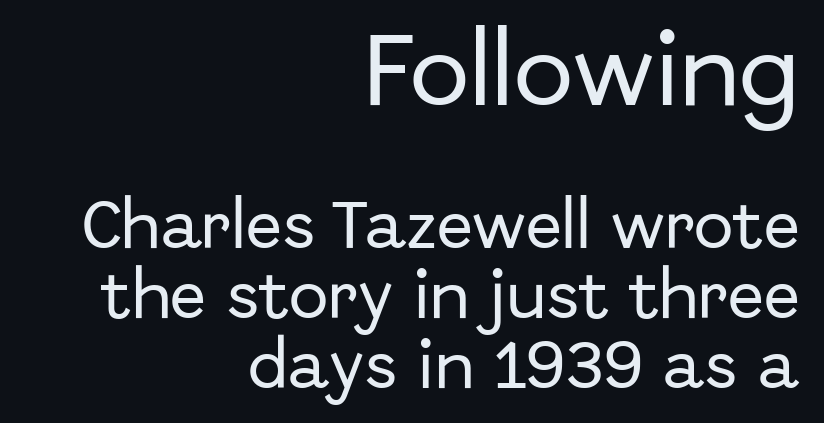
This sample is right-justified, so line beginnings fall wherever the words allow. Check under the words: just untouched page. Classification — sans serif. The rendering uses a moderate line-height, typical for paragraphs. This rendering leaves character spacing at its baseline value. This sample has the flowing, uneven cadence of proportional lettering.
